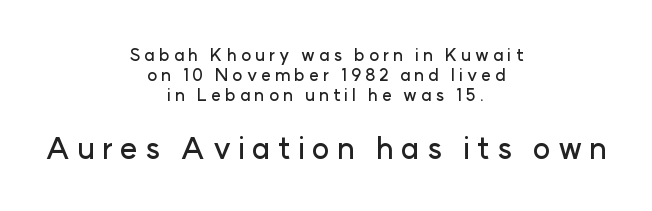
Q: Is the text italic (slanted)? A: No, it is upright.
Q: Is the typeface a serif or a sans-serif typeface? A: Sans-serif.
Q: Is the text underlined? A: No.
Q: How is the paragraph aligned? A: Centered.
Q: Is the spacing between letters normal or unusually wide? A: Unusually wide.
Q: Which block of text is set in a larger size, the first (top) or the second (bottom)? A: The second (bottom) one.
Q: Width (condensed, normal, or wide)? A: Normal.
Q: Stroke contrast? A: Low.
Q: x-height? A: Medium.
Q: Monospaced? A: No.
